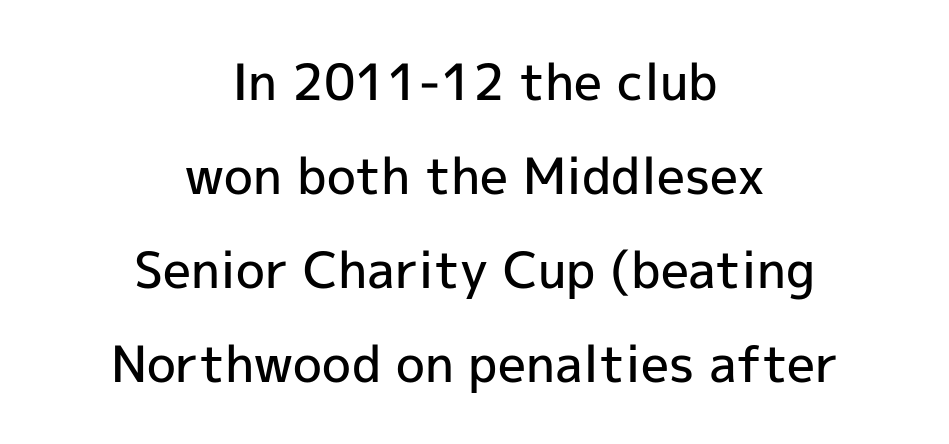
Q: Is the text bold? A: Semi-bold.
Q: Is the text italic (slanted)? A: No, it is upright.
Q: Is the typeface a serif or a sans-serif typeface? A: Sans-serif.
Q: Is the text underlined? A: No.
Q: How is the paragraph aligned? A: Centered.
Q: Is the spacing between letters normal or unusually wide? A: Normal.
Q: Width (condensed, normal, or wide)? A: Normal.
Q: x-height? A: Medium.
Q: Monospaced? A: No.
